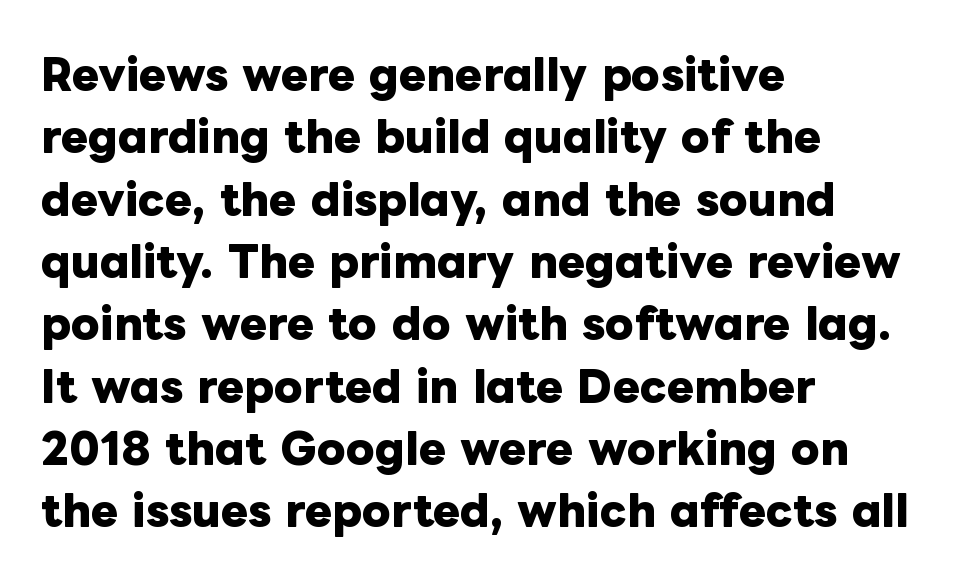
{"italic": "no", "bold": "yes", "weight": "heavy", "width": "normal", "stroke_contrast": "low", "x_height": "medium", "monospaced": "no", "underline": "no", "align": "left", "line_spacing": "normal", "line_spacing_ratio": 1.52, "letter_spacing": "normal", "letter_spacing_em": 0.0, "glyph_px": 41}
